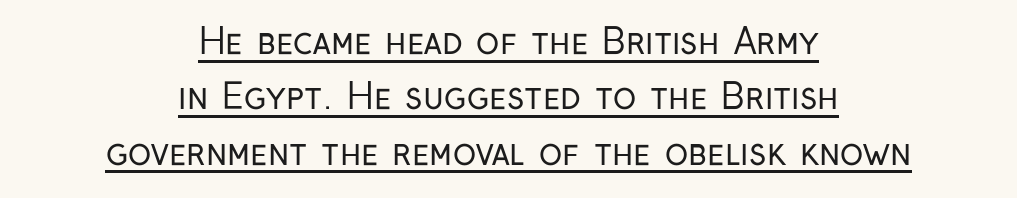
Alignment: centered. Regarding leading, the lines here are spaced in the standard way. This is underlined copy, the kind a proofreader might mark for attention. This sample has the flowing, uneven cadence of proportional lettering. The axis of the letterforms is exactly vertical.
